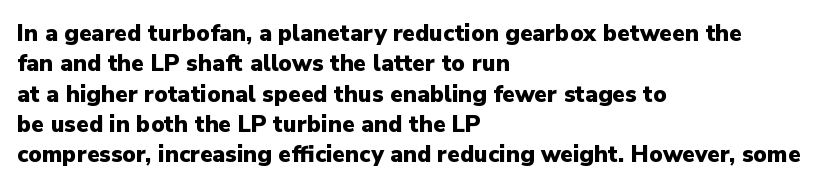
Q: Is the text bold? A: Yes.
Q: Is the text italic (slanted)? A: No, it is upright.
Q: Is the text underlined? A: No.
Q: How is the paragraph aligned? A: Left-aligned.
Q: Is the spacing between letters normal or unusually wide? A: Normal.
Q: Is the spacing between lines tight, normal or loose? A: Normal.
